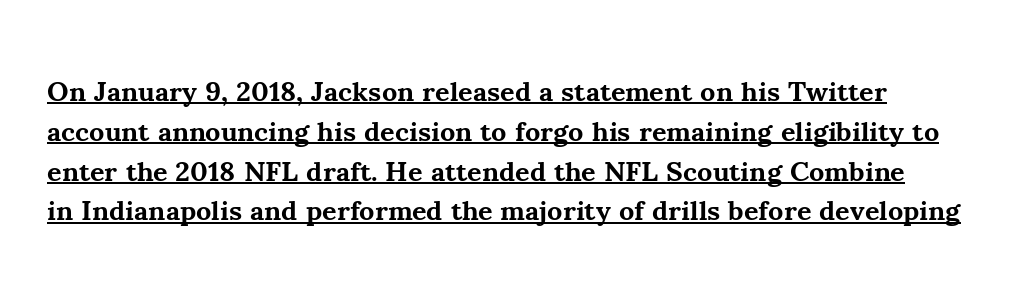
Its strokes are broad and dark, the hallmark of bold type. Each letter keeps its own natural width here, so spacing adapts to shape. Notice how the stems are strictly vertical — no italics here. Letterform terminals end in serifs throughout the passage.
